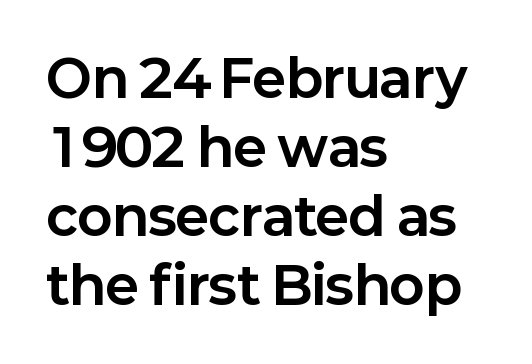
{"serif": "no", "italic": "no", "bold": "yes", "weight": "bold", "width": "normal", "stroke_contrast": "low", "x_height": "medium", "monospaced": "no", "underline": "no", "align": "left", "line_spacing": "normal", "line_spacing_ratio": 1.33, "letter_spacing": "normal", "letter_spacing_em": 0.0, "glyph_px": 52}
